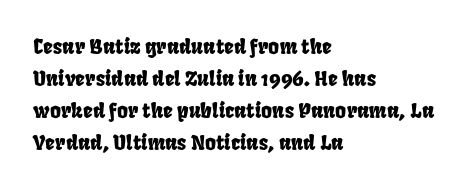
Q: Is the text underlined? A: No.
Q: How is the paragraph aligned? A: Left-aligned.
Q: Is the spacing between letters normal or unusually wide? A: Normal.
Q: Is the spacing between lines tight, normal or loose? A: Normal.
